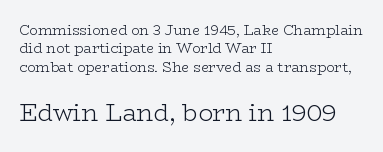
Q: Is the text bold? A: No.
Q: Is the text italic (slanted)? A: No, it is upright.
Q: Is the text underlined? A: No.
Q: How is the paragraph aligned? A: Left-aligned.
Q: Is the spacing between letters normal or unusually wide? A: Normal.
Q: Is the spacing between lines tight, normal or loose? A: Normal.
Q: Which block of text is set in a larger size, the first (top) or the second (bottom)? A: The second (bottom) one.
